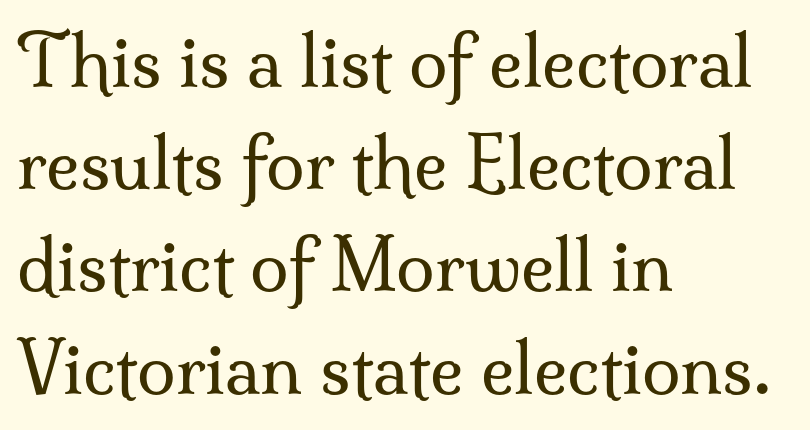
The image shows 70 px regular-weight serif type, upright; set left-aligned, normal line spacing (1.46x), normal letter spacing, not underlined; medium stroke contrast and a small x-height.
